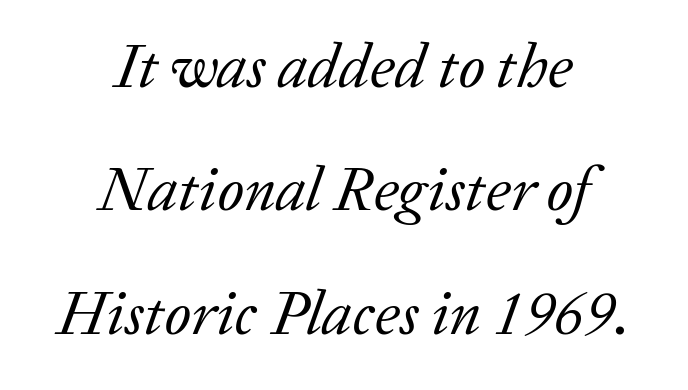
Each letter keeps its own natural width here, so spacing adapts to shape. This rendering features lettering with no underline. Italic? Definitely — the glyphs are oblique. Counters stay open thanks to moderate or lighter strokes. In CSS terms this would be text-align: center.
